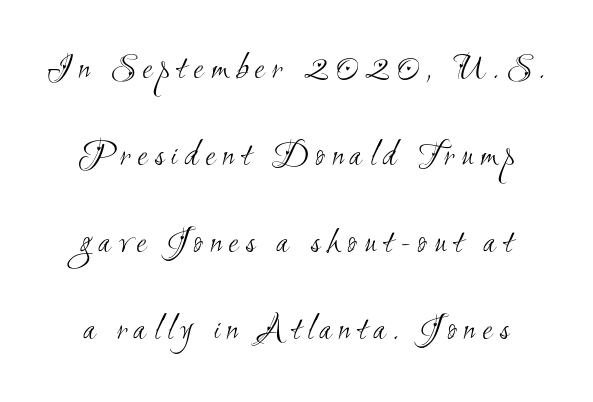
The typeface chosen for these lines omits serifs. Underline: absent. Loosely led — the rows are spread out. Proportional: the letters do not fall into vertical columns.
